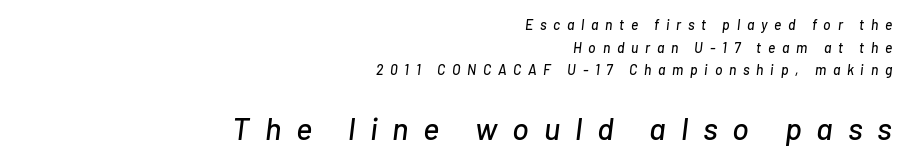
Q: Is the text italic (slanted)? A: Yes, it leans right by about 7 degrees.
Q: Is the text underlined? A: No.
Q: How is the paragraph aligned? A: Right-aligned.
Q: Is the spacing between letters normal or unusually wide? A: Unusually wide.
Q: Is the spacing between lines tight, normal or loose? A: Normal.
Q: Which block of text is set in a larger size, the first (top) or the second (bottom)? A: The second (bottom) one.
Q: Width (condensed, normal, or wide)? A: Normal.
Q: Stroke contrast? A: Low.
Q: x-height? A: Medium.
Q: Monospaced? A: No.
